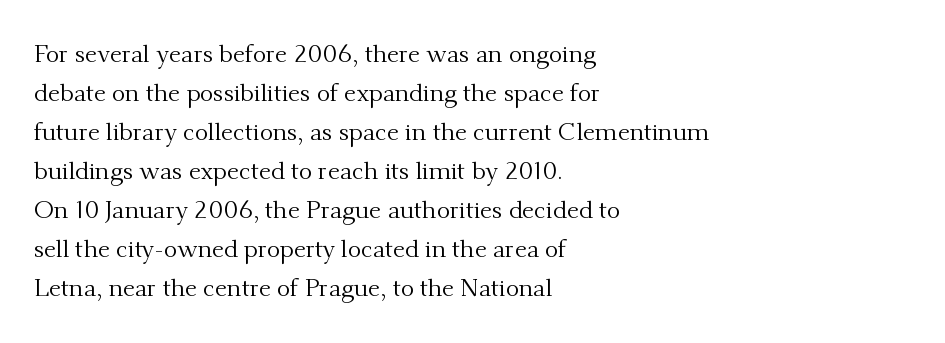
The space between consecutive lines is moderate. In terms of letterspacing, this is plain default setting. This rendering features lettering with no underline. Is the stroke heavy? The answer is a plain regular-or-lighter.
